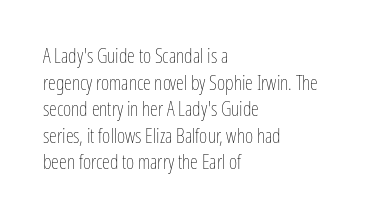
Does the copy run flush right? No — it runs flush left. The block of text has a typical density, with ordinary space between rows. This sample uses plain, unmodified letter spacing. The zone under the glyphs is completely vacant. A roman cut, with each character standing at attention. Stem width sits at or under what a default text font uses.
